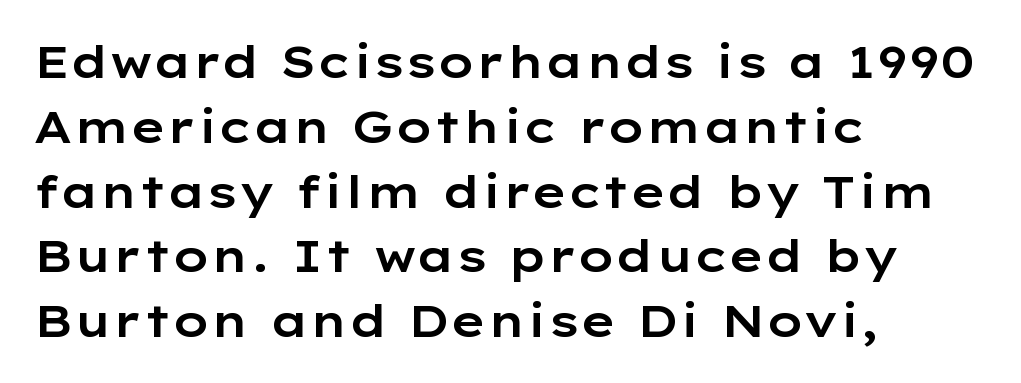
The image shows 45 px wide sans-serif type, upright; set left-aligned, normal line spacing (1.44x), normal letter spacing, not underlined; low stroke contrast and a medium x-height.
